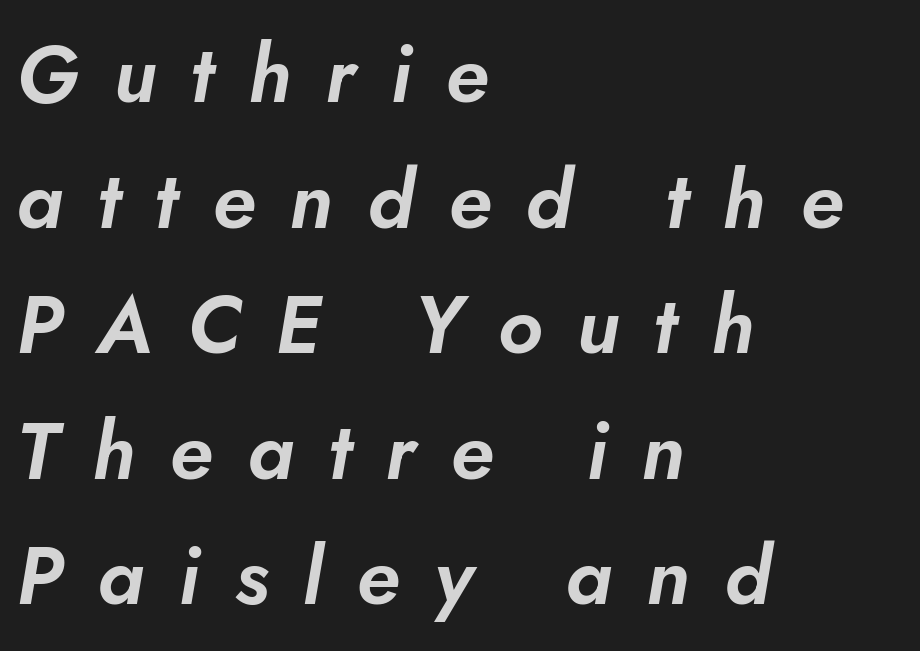
Notice how the passage keeps a crisp vertical edge on the left only. Rows of type keep a routine distance in the vertical direction. Here the designer chose a conventional face with non-uniform glyph widths. The passage shown leans; its letterforms are oblique. Tracking here is generous; glyphs stand well apart from one another. Honestly, there is no underline to notice here at all.
